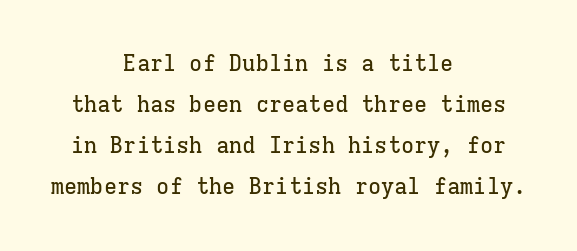
{"italic": "no", "underline": "no", "align": "center", "line_spacing_ratio": 1.87, "letter_spacing": "normal", "letter_spacing_em": 0.0, "glyph_px": 22}
